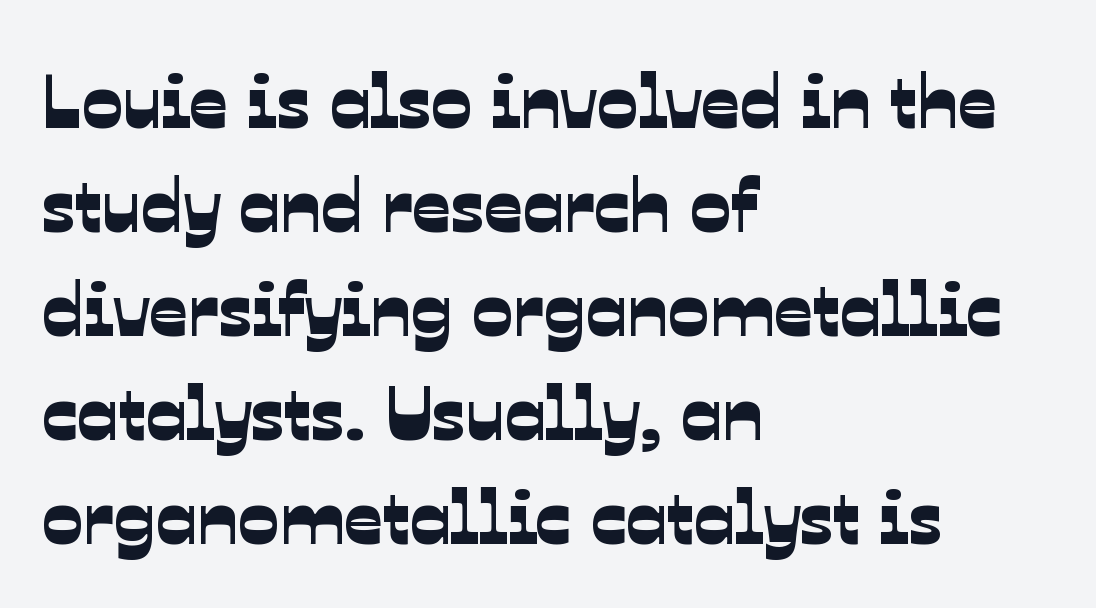
Is this a fixed-width face? No — the glyphs have proportional, varying widths. Check where the strokes stop: nothing finishes them off — pure sans. Students, note that the glyphs here touch the page at normal intervals. The specimen omits any rule beneath the text block's lines. The ragged edge is on the right, which tells us the setting is flush left. A typesetter would call this leading conventional body-copy spacing.
